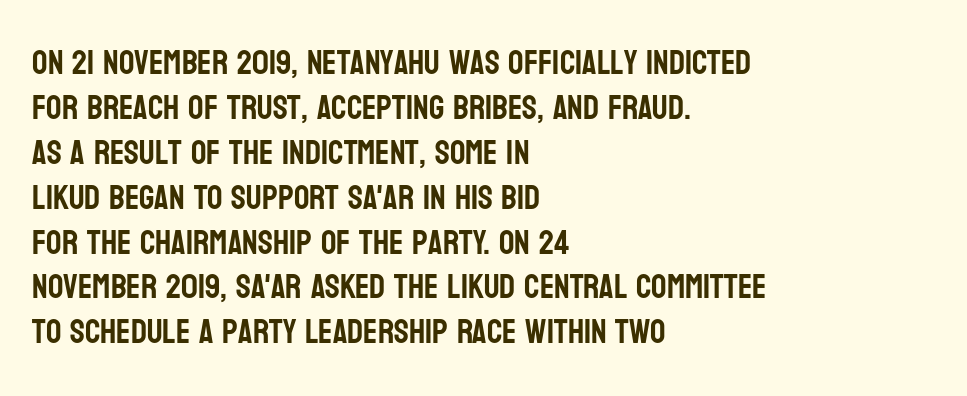
Reading down the column, the eye jumps a familiar distance to each next line. This is sans-serif lettering, the kind often seen on screens and signage. Line beginnings align vertically; line endings do not. Each word holds together tightly as a unit, with standard inter-letter gaps. Looks like regular typesetting: each glyph gets only the width it needs. The glyphs are unaccompanied by any horizontal stroke below them.
